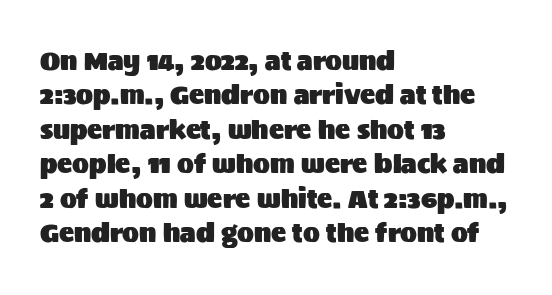
Style check: upright. All the whitespace from short lines collects on the right. Rule under the text: the space is simply empty. Leading matches the norm, producing a regular column.
